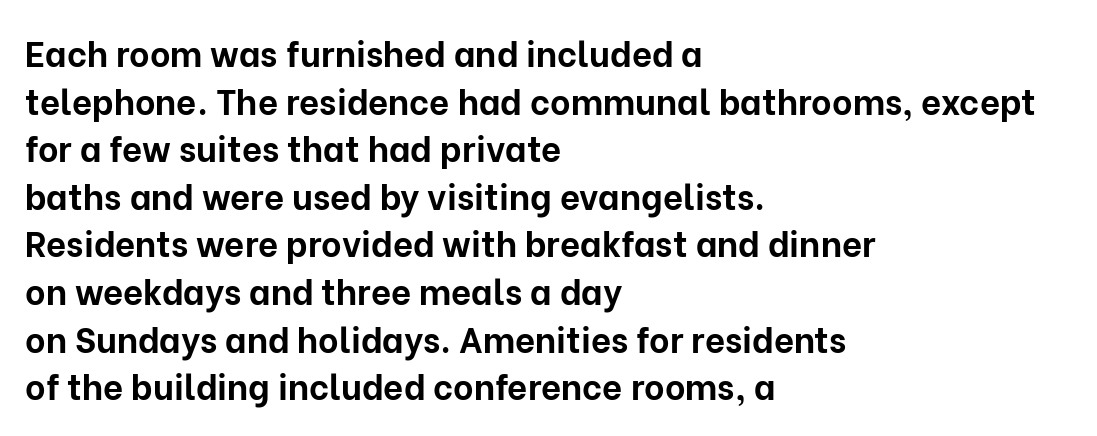
Anything drawn beneath the words? Only blank space. What stands out about the letter spacing? Nothing — it is the standard amount. Posture: vertical. Looks like regular typesetting: each glyph gets only the width it needs. How would I describe the line gaps? Plain and ordinary. A sans-serif font was chosen for this passage.
